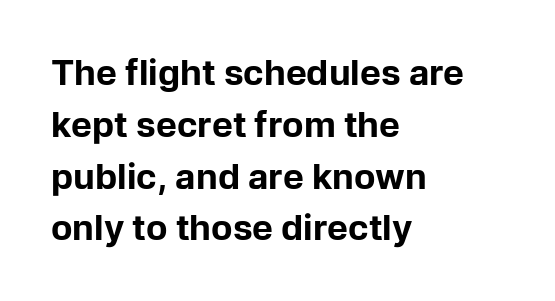
{"serif": "no", "italic": "no", "bold": "yes", "weight": "bold", "width": "normal", "stroke_contrast": "low", "x_height": "medium", "monospaced": "no", "underline": "no", "align": "left", "line_spacing": "normal", "line_spacing_ratio": 1.48, "letter_spacing": "normal", "letter_spacing_em": 0.0, "glyph_px": 35}
